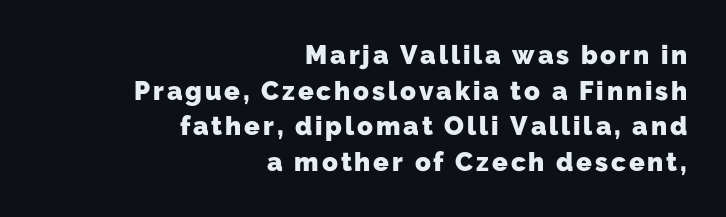
The image shows 26 px bold type; set right-aligned, normal line spacing (1.37x), not underlined.
